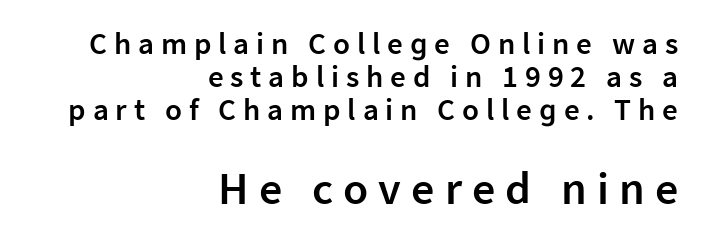
The face used here is a semibold: visibly heavier than regular, lighter than bold. Notice how the passage keeps a crisp vertical edge on the right only. The area under the type is left untouched. Vertically, the passage feels compressed, each row crowding the next. Proportional: the letters do not fall into vertical columns.
